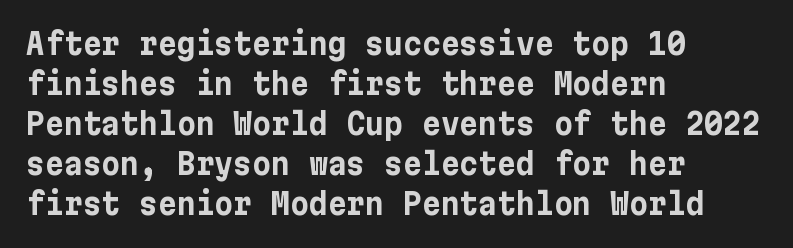
The image shows 29 px bold sans-serif type, upright; set left-aligned, normal line spacing (1.38x), normal letter spacing, not underlined; low stroke contrast and a medium x-height.
